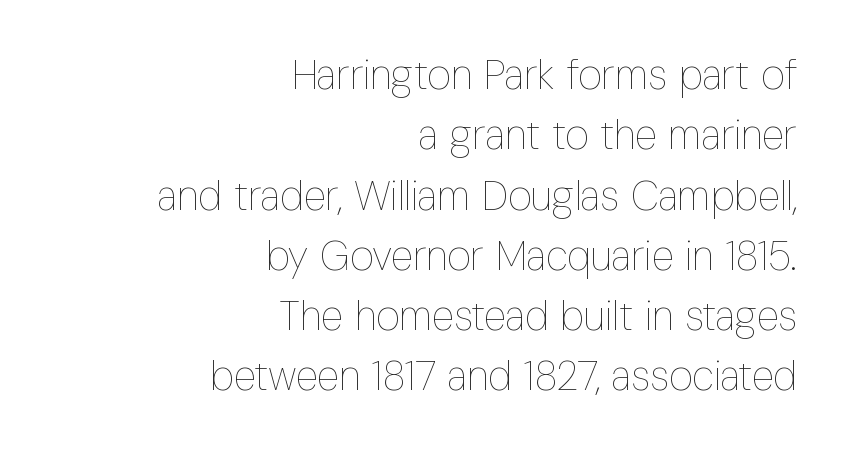
The vertical gap from one line to the next is medium. A clean baseline with only descenders dipping below it. The strokes are not fattened; the text isn't bold. The face used here is proportionally spaced, like ordinary book or web type.
